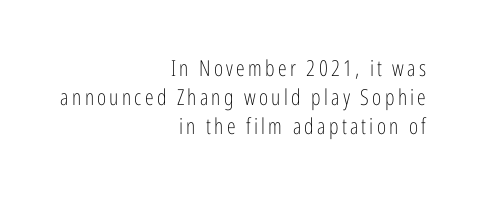
Heft: none added — not bold. The gap between lines stays unmarked. Regarding leading, the lines here are spaced in the standard way. This is roman type, the default non-slanted kind. Horizontal alignment here is rightward, an uncommon choice for prose.
